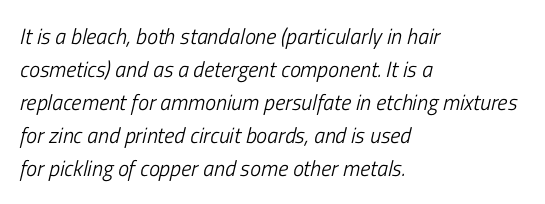
The image shows 22 px text type, italic (leaning right); set left-aligned, normal line spacing (1.5x), normal letter spacing, not underlined.
